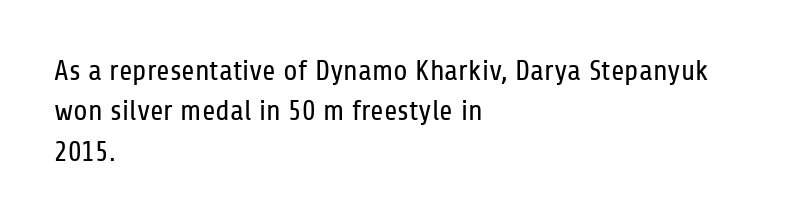
The image shows 29 px regular-weight, condensed sans-serif type, upright; set left-aligned, normal line spacing (1.39x), normal letter spacing, not underlined; low stroke contrast and a medium x-height.
